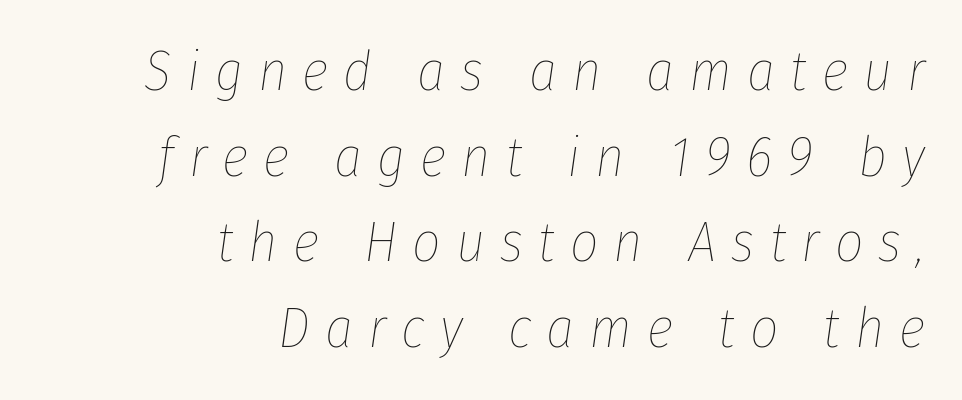
The image shows 56 px thin, condensed type, italic (leaning right); set right-aligned, normal line spacing (1.53x), unusually wide letter spacing (+0.27 em), not underlined; low stroke contrast and a medium x-height.
